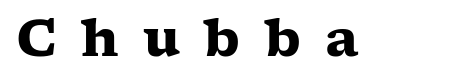
Q: Is the text bold? A: Yes.
Q: Is the text italic (slanted)? A: No, it is upright.
Q: Is the typeface a serif or a sans-serif typeface? A: Serif.
Q: Is the text underlined? A: No.
Q: Is the spacing between letters normal or unusually wide? A: Unusually wide.
Q: Width (condensed, normal, or wide)? A: Wide.
Q: Stroke contrast? A: Low.
Q: x-height? A: Medium.
Q: Monospaced? A: No.
